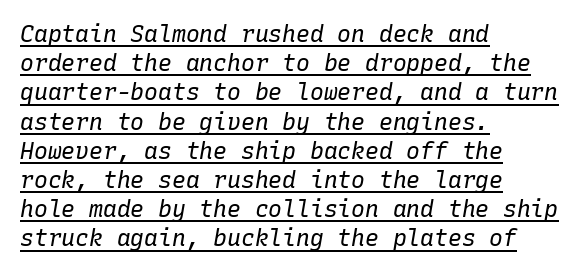
Q: Is the text bold? A: No.
Q: Is the text italic (slanted)? A: Yes, it leans right by about 10 degrees.
Q: Is the text underlined? A: Yes.
Q: How is the paragraph aligned? A: Left-aligned.
Q: Is the spacing between letters normal or unusually wide? A: Normal.
Q: Is the spacing between lines tight, normal or loose? A: Normal.
